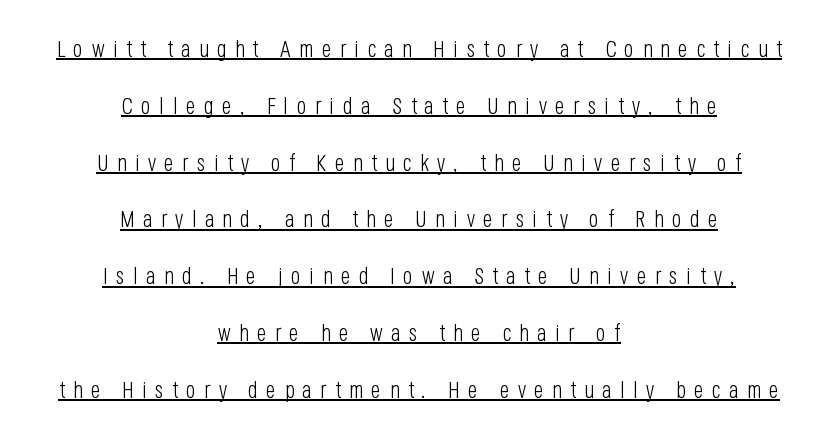
A typesetter would call this leading open, well beyond the default. One-word summary of the alignment: center. Words appear elongated and porous because spacing is wide. These characters rest on top of a visible drawn line. Is there any slant? The stems are plumb.
